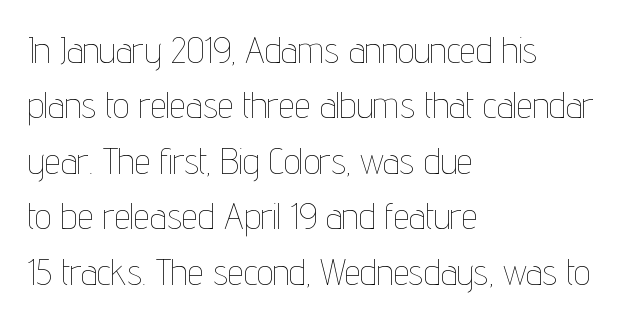
The letters sit at their default tracking, neither squeezed nor spread. Typeset ragged right — the left edge is the straight one. Each stroke keeps to a modest, everyday thickness or less. Is there much room between lines? A standard amount, neither cramped nor airy. The string is rendered with underlining switched off.
